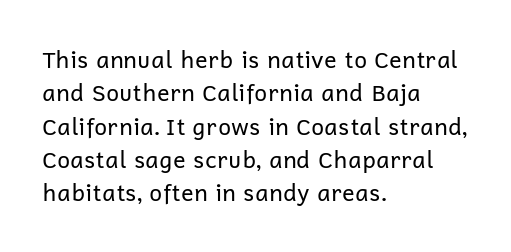
The image shows 23 px text type, upright; set left-aligned, normal line spacing (1.45x), normal letter spacing, not underlined.
